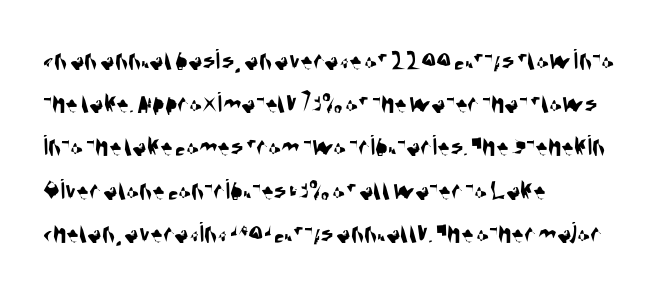
You could call the tracking neutral — neither tight nor loose. Do the characters align in a grid? No, the font is proportional. The baseline area is clear. No feet cap the strokes, marking this as sans-serif type.
